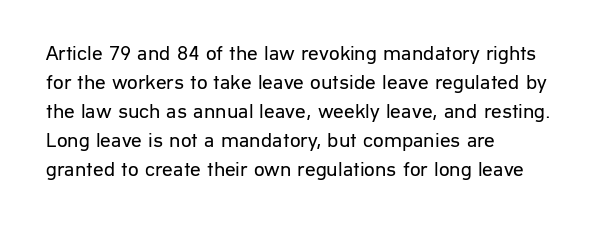
Q: Is the text bold? A: No.
Q: Is the text italic (slanted)? A: No, it is upright.
Q: Is the text underlined? A: No.
Q: How is the paragraph aligned? A: Left-aligned.
Q: Is the spacing between letters normal or unusually wide? A: Normal.
Q: Is the spacing between lines tight, normal or loose? A: Normal.
